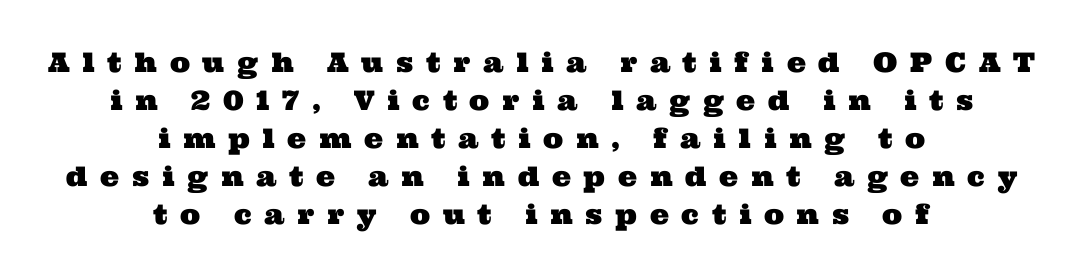
The passage shown stacks its lines at a standard gap. The line texture is sparse and dotted thanks to wide tracking. This rendering features lettering with no underline. If you folded the block vertically in half, each line would mirror itself in length.
